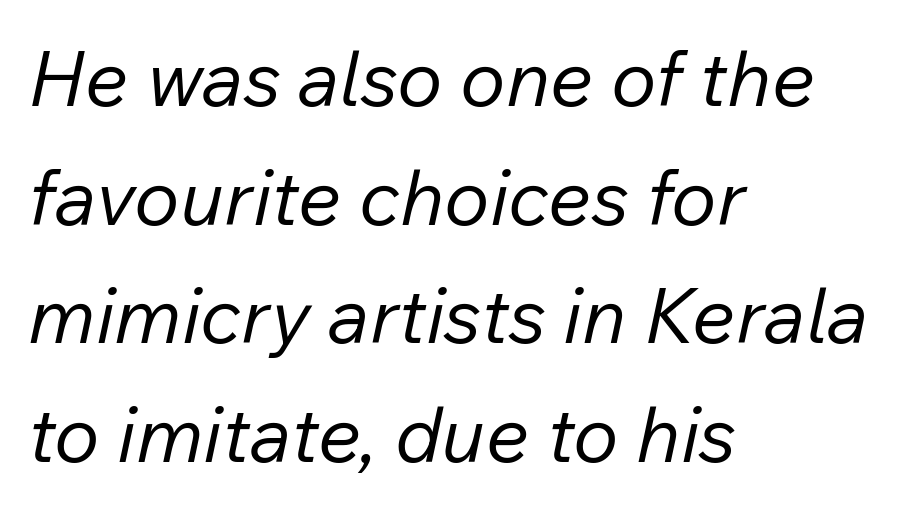
Spacing between characters is what you'd get straight out of the box. This is oblique type, the kind used for emphasis or titles. Letters have the restrained weight of plain body copy at most. The leading is moderate, giving the passage an even texture. The rendering uses natural spacing where letterforms have individual widths. Bare-footed words on every line.
